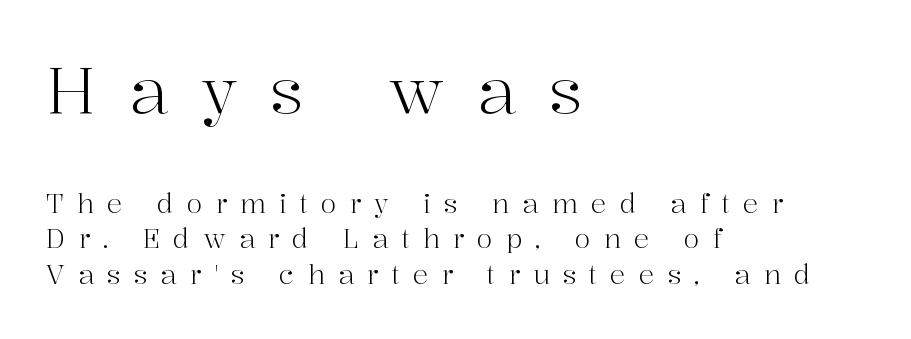
How would I describe the line gaps? Plain and ordinary. These lines have a slow, spaced-out rhythm from letter to letter. Are there feet on the stems? There are — it's a serif. Every stem runs plumb, perpendicular to the baseline. If you drew a ruler down the left edge, every line would touch it.
